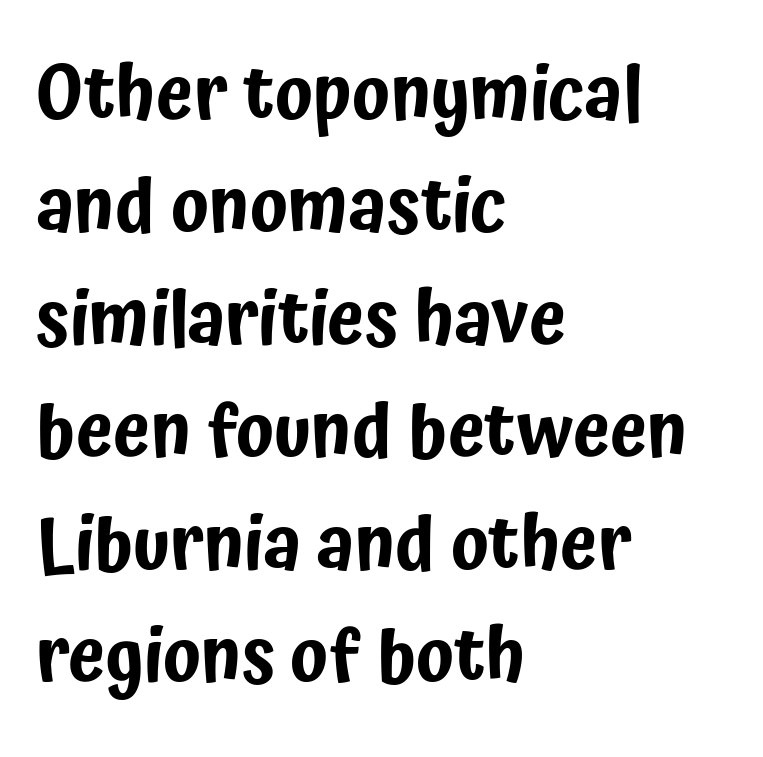
{"serif": "no", "italic": "no", "width": "condensed", "stroke_contrast": "low", "x_height": "medium", "monospaced": "no", "underline": "no", "align": "left", "line_spacing": "normal", "line_spacing_ratio": 1.5, "letter_spacing": "normal", "letter_spacing_em": 0.0, "glyph_px": 75}
